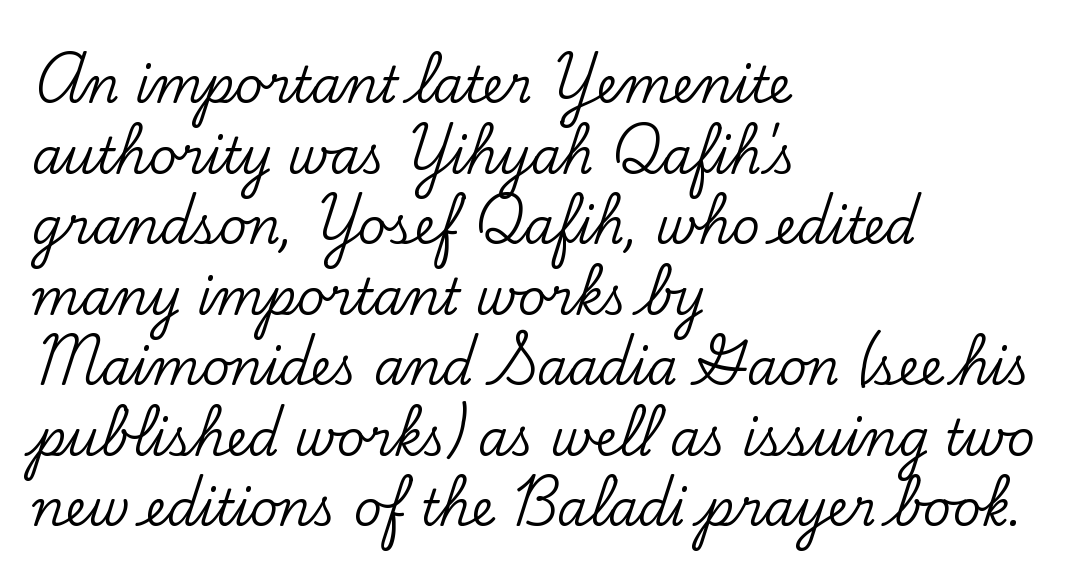
{"serif": "yes", "width": "normal", "stroke_contrast": "low", "x_height": "small", "monospaced": "no", "underline": "no", "align": "left", "line_spacing": "normal", "line_spacing_ratio": 1.44, "letter_spacing": "normal", "letter_spacing_em": 0.0, "glyph_px": 49}
